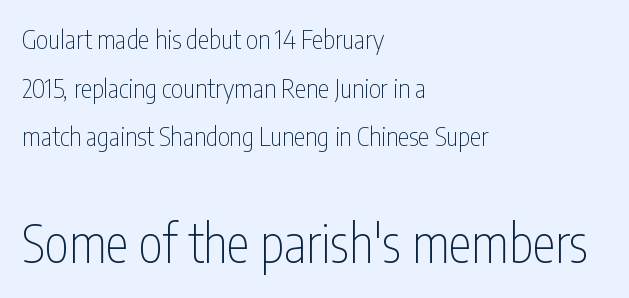
{"serif": "no", "italic": "no", "bold": "no", "weight": "thin", "width": "condensed", "stroke_contrast": "low", "x_height": "medium", "monospaced": "no", "underline": "no", "align": "left", "line_spacing_ratio": 1.87, "letter_spacing": "normal", "letter_spacing_em": 0.0, "larger_block": "second", "size_ratio": 2.0, "glyph_px": 52}
